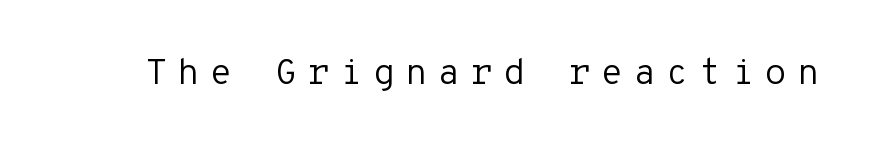
The image shows 36 px regular-weight sans-serif type, upright, monospaced; set unusually wide letter spacing (+0.29 em), not underlined; low stroke contrast and a medium x-height.
